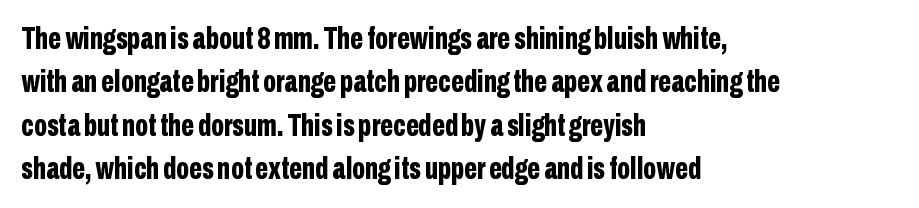
The image shows 31 px bold, condensed sans-serif type, upright; set left-aligned, normal line spacing (1.4x), normal letter spacing, not underlined; low stroke contrast and a medium x-height.
